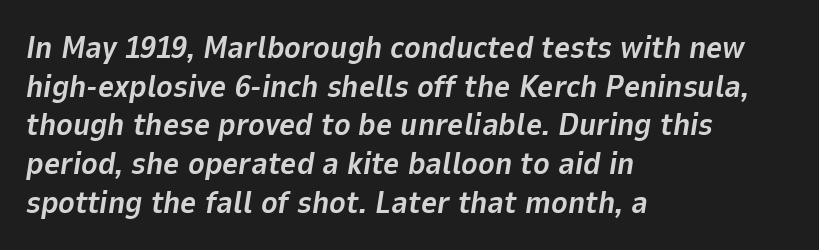
Beneath every word, the page is bare. The line-height multiplier appears to be the usual default. Glyph-to-glyph distance matches everyday printed text. Strokes here are thick enough to call this a true bold. One-word summary of the alignment: left.
